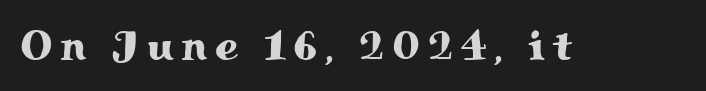
The image shows 42 px wide serif type, upright; set not underlined; medium stroke contrast and a small x-height.
